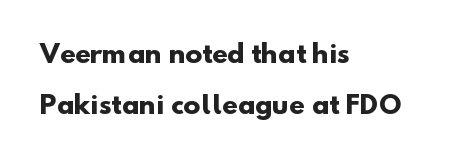
The image shows 25 px bold type; set left-aligned, loose line spacing (2.05x), normal letter spacing, not underlined.
